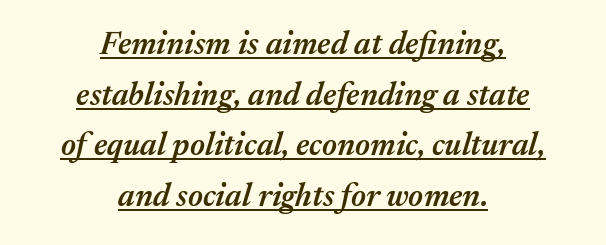
{"italic": "yes", "lean": "right", "slant_degrees": 17, "bold": "semi", "weight": "semibold", "width": "normal", "stroke_contrast": "medium", "x_height": "medium", "monospaced": "no", "underline": "yes", "align": "center", "line_spacing": "normal", "line_spacing_ratio": 1.58, "letter_spacing": "normal", "letter_spacing_em": 0.0, "glyph_px": 32}
